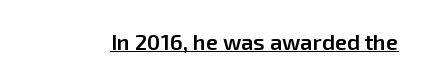
{"italic": "no", "bold": "semi", "underline": "yes", "letter_spacing": "normal", "letter_spacing_em": 0.0, "glyph_px": 22}
